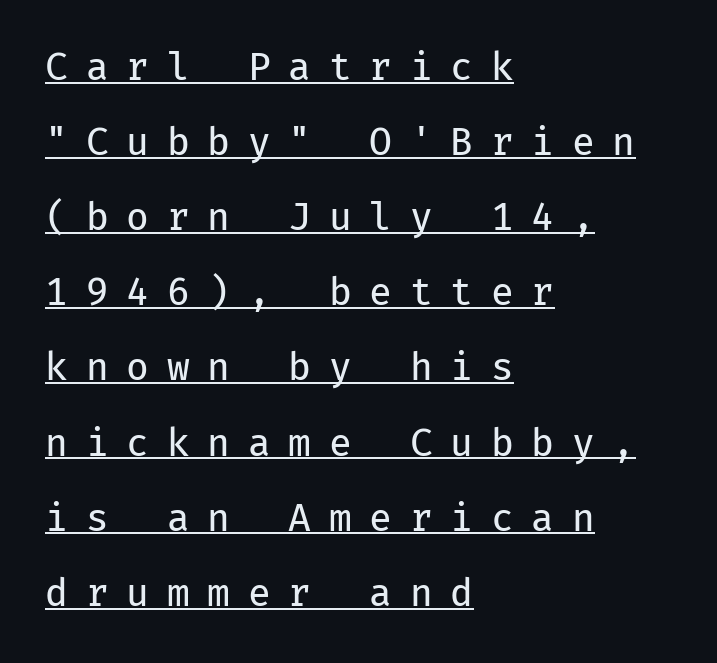
The font sits on the lighter half of the weight spectrum, regular included. The sample's only ornament is a line tracing under the words. Short note: letters widely spaced. This sample has the even, mechanical cadence of fixed-width lettering. Which margin do the lines hug? The left one — the right edge is uneven.
